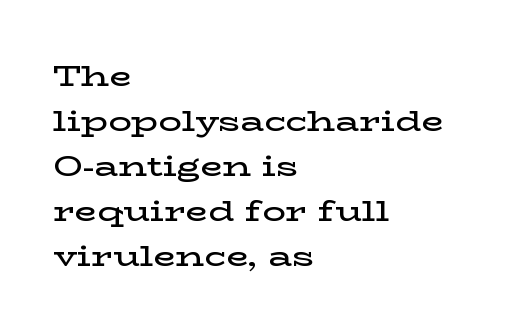
Caption: semibold face, moderately heavy strokes. Honestly, there is no underline to notice here at all. Posture: upright roman. Each word holds together tightly as a unit, with standard inter-letter gaps. The designer left line spacing at the default. Left-aligned paragraph, ragged on the right.
